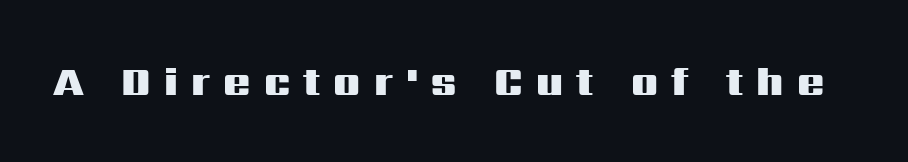
Q: Is the text bold? A: Yes.
Q: Is the text italic (slanted)? A: No, it is upright.
Q: Is the typeface a serif or a sans-serif typeface? A: Sans-serif.
Q: Is the text underlined? A: No.
Q: Is the spacing between letters normal or unusually wide? A: Unusually wide.
Q: Width (condensed, normal, or wide)? A: Wide.
Q: Stroke contrast? A: Medium.
Q: x-height? A: Medium.
Q: Monospaced? A: No.
